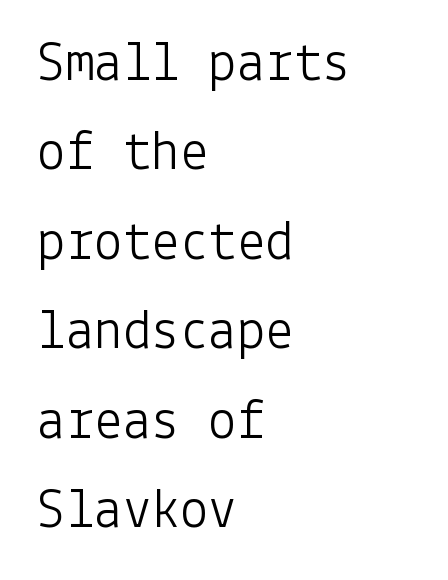
Short and long lines alike share a common starting point at left. Interline gaps are of average width in this sample. Is the type heavy? It reads as light-to-regular instead. Examine the stroke ends and you'll find no serifs. Each word holds together tightly as a unit, with standard inter-letter gaps.
